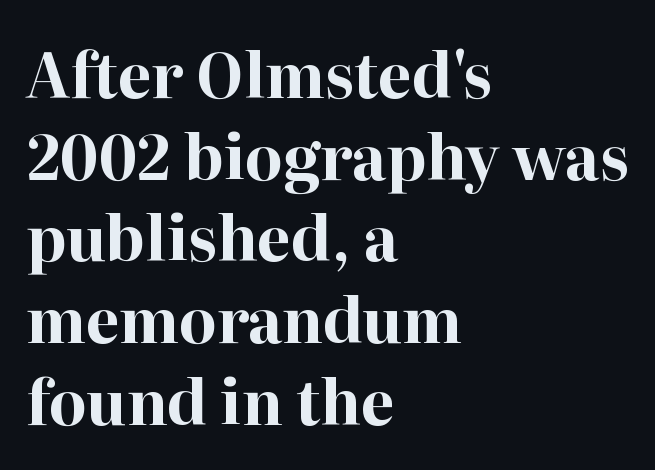
Q: Is the text bold? A: Yes.
Q: Is the text italic (slanted)? A: No, it is upright.
Q: Is the typeface a serif or a sans-serif typeface? A: Serif.
Q: Is the text underlined? A: No.
Q: How is the paragraph aligned? A: Left-aligned.
Q: Is the spacing between letters normal or unusually wide? A: Normal.
Q: Is the spacing between lines tight, normal or loose? A: Normal.
Q: Width (condensed, normal, or wide)? A: Normal.
Q: Stroke contrast? A: High.
Q: x-height? A: Medium.
Q: Monospaced? A: No.
